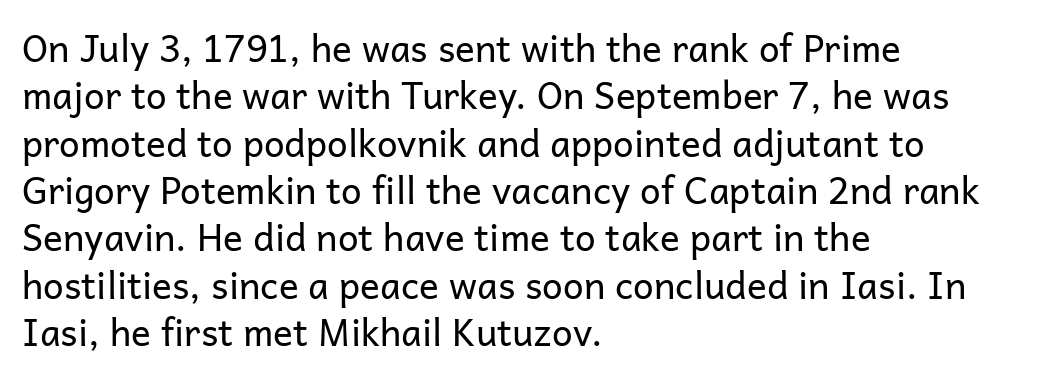
Q: Is the text bold? A: No.
Q: Is the text italic (slanted)? A: No, it is upright.
Q: Is the typeface a serif or a sans-serif typeface? A: Sans-serif.
Q: Is the text underlined? A: No.
Q: How is the paragraph aligned? A: Left-aligned.
Q: Is the spacing between letters normal or unusually wide? A: Normal.
Q: Is the spacing between lines tight, normal or loose? A: Normal.
Q: Width (condensed, normal, or wide)? A: Normal.
Q: Stroke contrast? A: Low.
Q: x-height? A: Medium.
Q: Monospaced? A: No.
